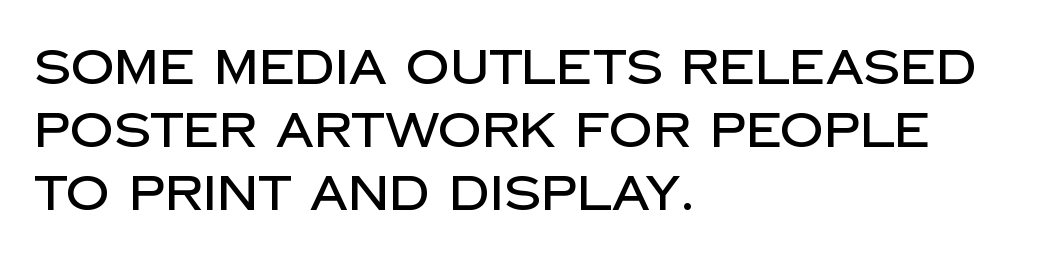
{"serif": "no", "italic": "no", "width": "normal", "stroke_contrast": "low", "x_height": "large", "monospaced": "no", "underline": "no", "align": "left", "line_spacing": "normal", "line_spacing_ratio": 1.31, "letter_spacing": "normal", "letter_spacing_em": 0.0, "glyph_px": 48}
